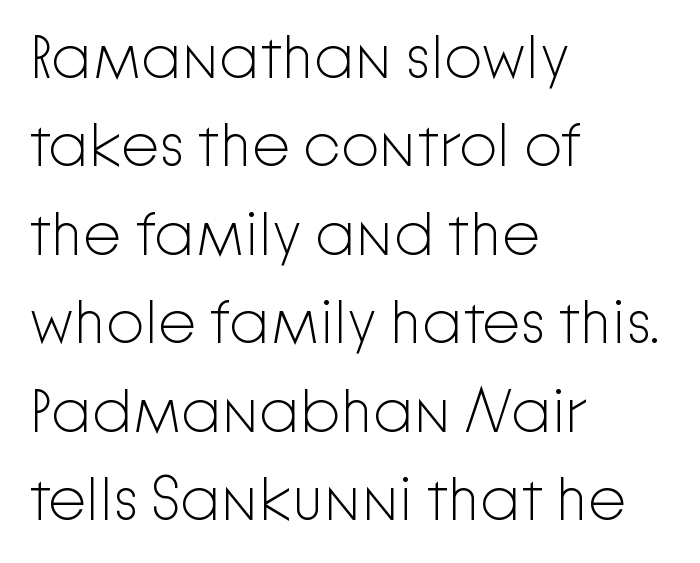
Q: Is the text bold? A: No.
Q: Is the text italic (slanted)? A: No, it is upright.
Q: Is the typeface a serif or a sans-serif typeface? A: Sans-serif.
Q: Is the text underlined? A: No.
Q: How is the paragraph aligned? A: Left-aligned.
Q: Is the spacing between letters normal or unusually wide? A: Normal.
Q: Is the spacing between lines tight, normal or loose? A: Normal.
Q: Width (condensed, normal, or wide)? A: Normal.
Q: Stroke contrast? A: Low.
Q: x-height? A: Medium.
Q: Monospaced? A: No.
